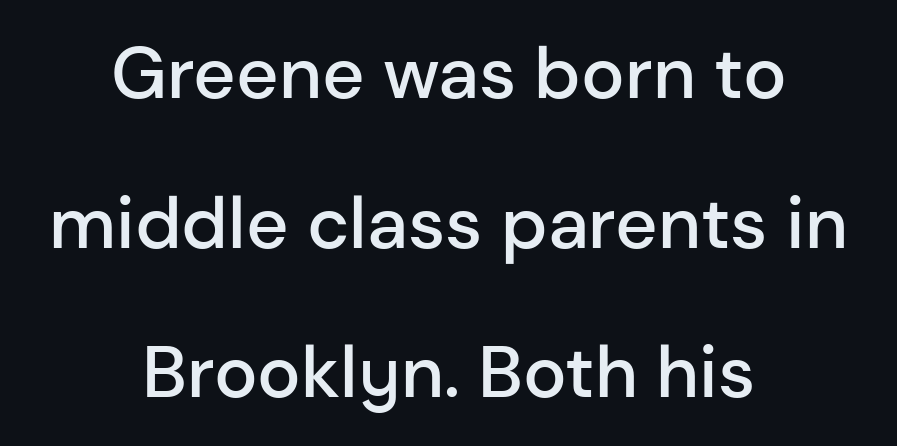
Q: Is the text bold? A: Semi-bold.
Q: Is the text italic (slanted)? A: No, it is upright.
Q: Is the typeface a serif or a sans-serif typeface? A: Sans-serif.
Q: Is the text underlined? A: No.
Q: How is the paragraph aligned? A: Centered.
Q: Is the spacing between letters normal or unusually wide? A: Normal.
Q: Is the spacing between lines tight, normal or loose? A: Loose.
Q: Width (condensed, normal, or wide)? A: Normal.
Q: Stroke contrast? A: Low.
Q: x-height? A: Medium.
Q: Monospaced? A: No.
